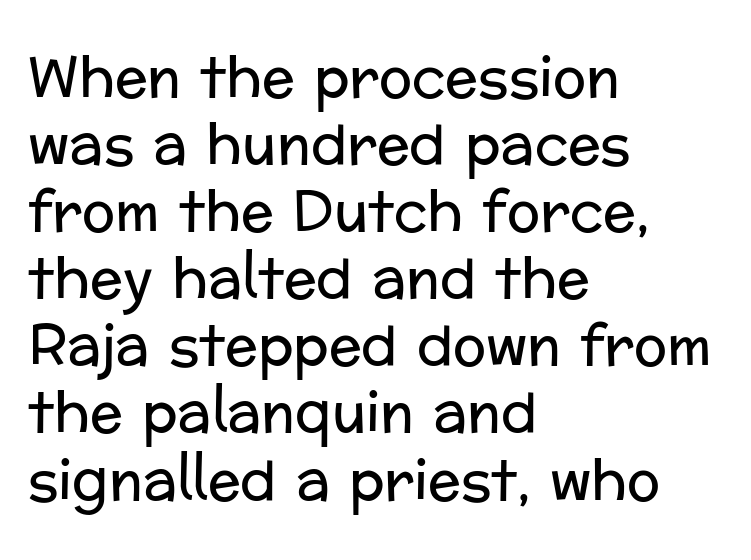
The image shows 55 px regular-weight sans-serif type, upright; set left-aligned, line spacing 1.22x, normal letter spacing, not underlined; low stroke contrast and a medium x-height.
